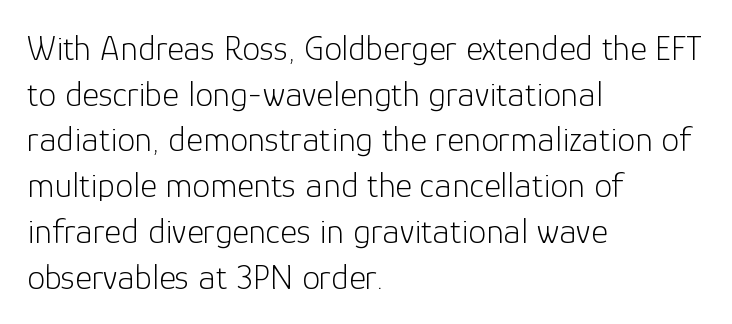
{"serif": "no", "italic": "no", "bold": "no", "weight": "light", "width": "normal", "stroke_contrast": "low", "x_height": "medium", "monospaced": "no", "underline": "no", "align": "left", "line_spacing": "normal", "line_spacing_ratio": 1.27, "letter_spacing": "normal", "letter_spacing_em": 0.0, "glyph_px": 36}
